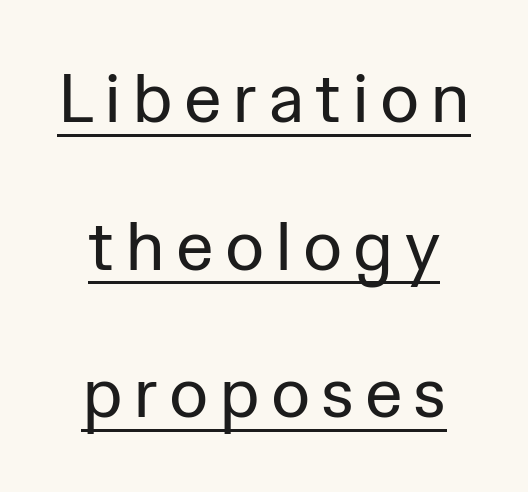
This sample uses an upright cut, with every glyph sitting square on the baseline. These glyphs show unthickened strokes, regular width or finer. I'd call this a sans setting — the letters go barefoot. Do the characters align in a grid? No, the font is proportional. Emphasis is given by a line drawn under the lettering. Successive baselines arrive slowly, with a big drop between each.
